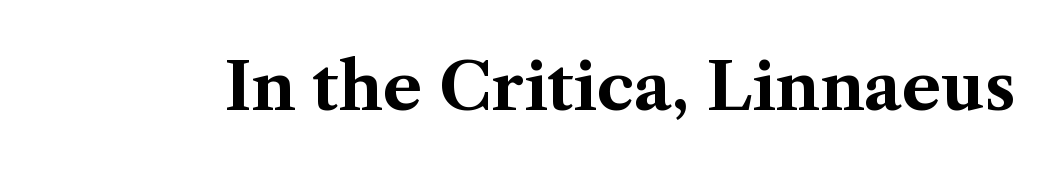
Ordinary non-slanted type is in use. Regarding serifs, this sample has them. The face used here is proportionally spaced, like ordinary book or web type. Nobody drew a line under any word here. I'd describe the lettering as bold — thick and assertive. The gaps between neighbouring characters are ordinary and unremarkable.
